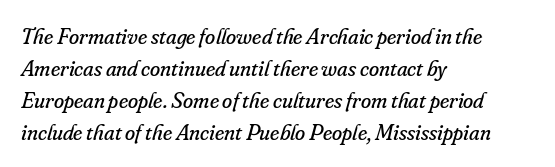
Q: Is the text bold? A: No.
Q: Is the text italic (slanted)? A: Yes, it leans right by about 16 degrees.
Q: Is the text underlined? A: No.
Q: How is the paragraph aligned? A: Left-aligned.
Q: Is the spacing between letters normal or unusually wide? A: Normal.
Q: Is the spacing between lines tight, normal or loose? A: Normal.
